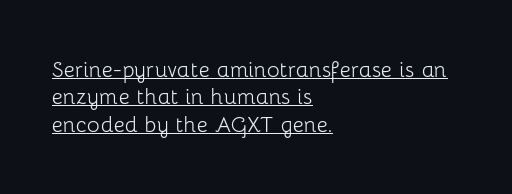
The strokes carry an ordinary text weight at most. One glance says dense: line gaps are narrower than usual. The letterforms sit shoulder to shoulder at normal distance. Left-aligned paragraph, ragged on the right. You can see a thin bar hugging the bottom of the glyphs. Every character sits straight up, as roman type does.
